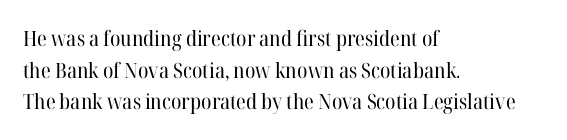
Q: Is the text bold? A: No.
Q: Is the text italic (slanted)? A: No, it is upright.
Q: Is the text underlined? A: No.
Q: How is the paragraph aligned? A: Left-aligned.
Q: Is the spacing between letters normal or unusually wide? A: Normal.
Q: Is the spacing between lines tight, normal or loose? A: Normal.
